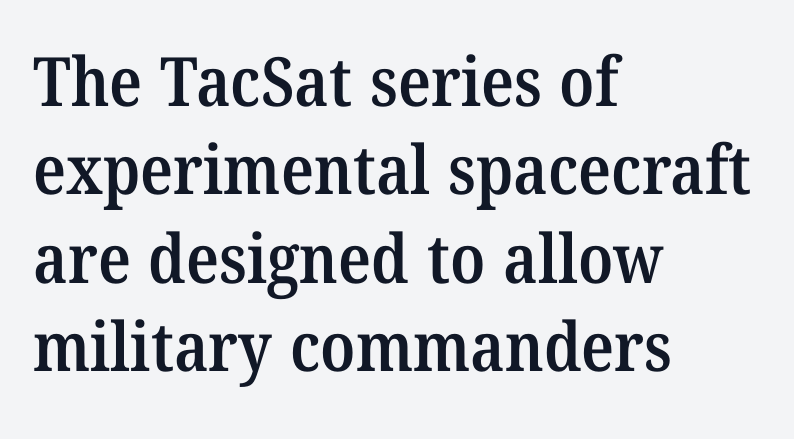
{"serif": "yes", "bold": "semi", "weight": "semibold", "width": "normal", "stroke_contrast": "medium", "x_height": "medium", "monospaced": "no", "underline": "no", "align": "left", "line_spacing": "normal", "line_spacing_ratio": 1.3, "letter_spacing": "normal", "letter_spacing_em": 0.0, "glyph_px": 68}
